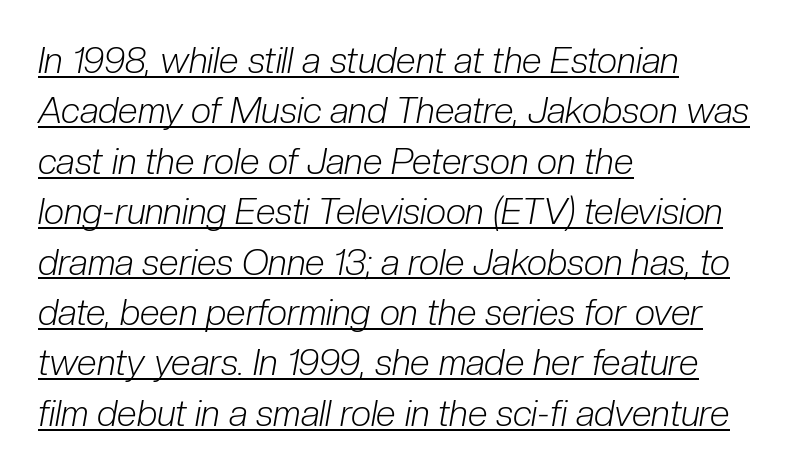
The image shows 36 px light, condensed type, italic (leaning right); set left-aligned, normal line spacing (1.4x), normal letter spacing, underlined; low stroke contrast and a medium x-height.
